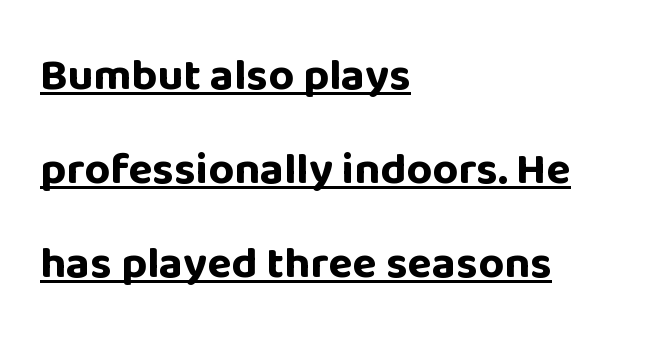
The image shows 45 px bold sans-serif type, upright; set left-aligned, loose line spacing (2.09x), normal letter spacing, underlined; low stroke contrast and a large x-height.
